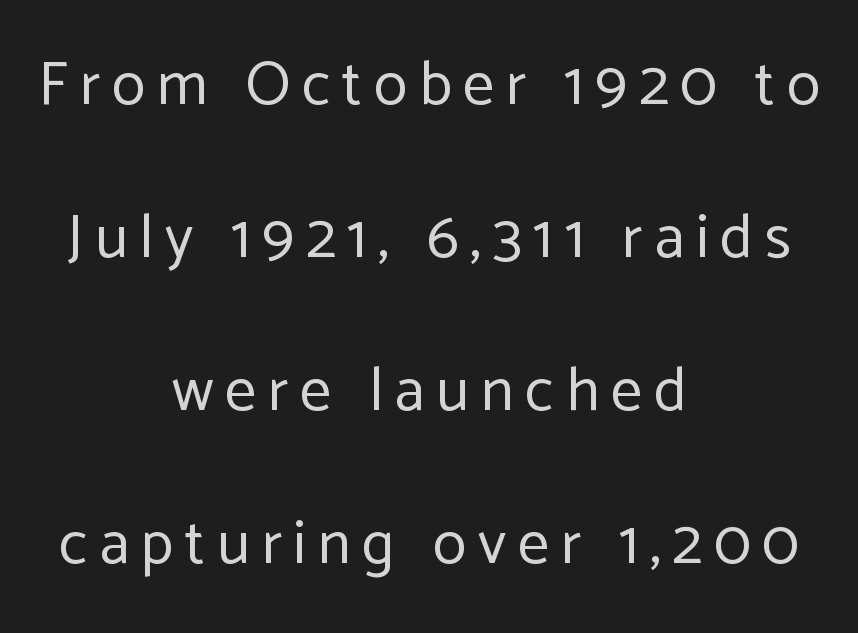
Q: Is the text bold? A: No.
Q: Is the text italic (slanted)? A: No, it is upright.
Q: Is the typeface a serif or a sans-serif typeface? A: Sans-serif.
Q: Is the text underlined? A: No.
Q: How is the paragraph aligned? A: Centered.
Q: Is the spacing between lines tight, normal or loose? A: Loose.
Q: Width (condensed, normal, or wide)? A: Normal.
Q: Stroke contrast? A: Low.
Q: x-height? A: Medium.
Q: Monospaced? A: No.
